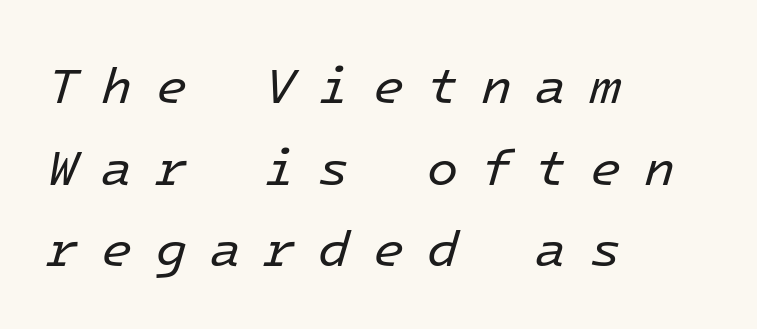
Q: Is the text bold? A: No.
Q: Is the text italic (slanted)? A: Yes, it leans right by about 16 degrees.
Q: Is the text underlined? A: No.
Q: How is the paragraph aligned? A: Left-aligned.
Q: Is the spacing between letters normal or unusually wide? A: Unusually wide.
Q: Is the spacing between lines tight, normal or loose? A: Normal.
Q: Width (condensed, normal, or wide)? A: Normal.
Q: Stroke contrast? A: Low.
Q: x-height? A: Medium.
Q: Monospaced? A: Yes.
